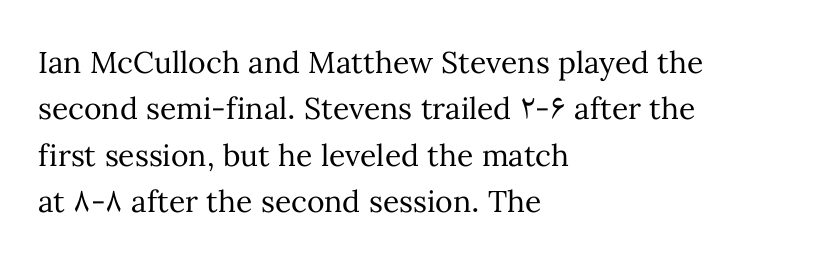
{"italic": "no", "bold": "no", "weight": "regular", "width": "normal", "stroke_contrast": "medium", "x_height": "medium", "monospaced": "no", "underline": "no", "align": "left", "line_spacing": "normal", "line_spacing_ratio": 1.55, "letter_spacing": "normal", "letter_spacing_em": 0.0, "glyph_px": 30}
